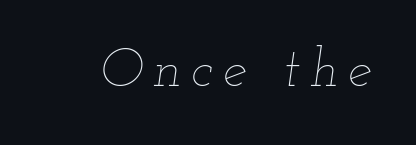
{"italic": "yes", "lean": "right", "slant_degrees": 12, "bold": "no", "weight": "thin", "width": "wide", "stroke_contrast": "low", "x_height": "small", "monospaced": "no", "underline": "no", "glyph_px": 54}
